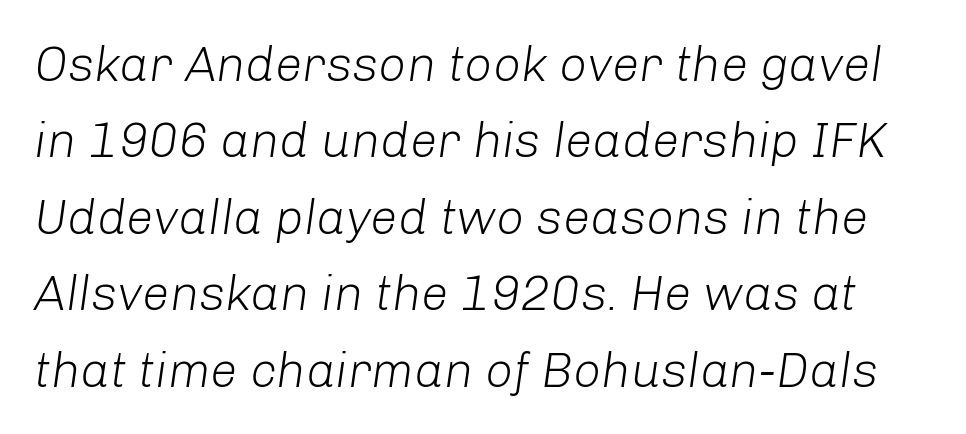
{"italic": "yes", "lean": "right", "slant_degrees": 8, "bold": "no", "weight": "light", "width": "normal", "stroke_contrast": "low", "x_height": "medium", "monospaced": "no", "underline": "no", "line_spacing": "normal", "line_spacing_ratio": 1.56, "letter_spacing": "normal", "letter_spacing_em": 0.0, "glyph_px": 49}
